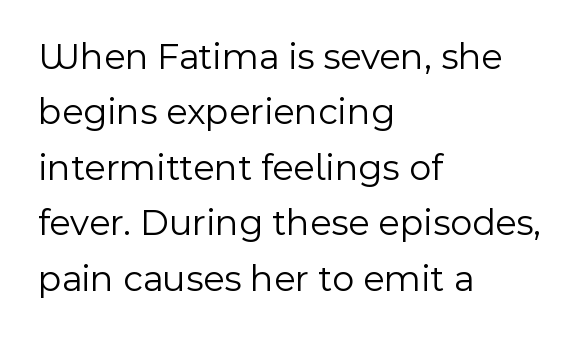
The face used here is a sans, in the tradition of grotesques and geometrics. Is the block centered? No — it sits flush against the left margin. These glyphs show unthickened strokes, regular width or finer. The gaps between neighbouring characters are ordinary and unremarkable.
